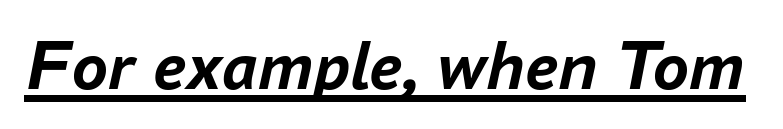
The passage shown is typed in a proportional face where columns would drift. The strokes are fattened all the way to bold. There is no visible air inserted between adjacent glyphs. Every word sits above its own underline. An italicized treatment has been applied to the whole sample.
